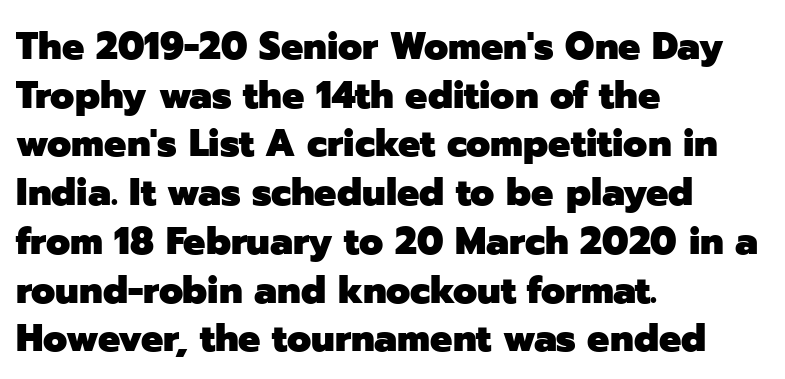
Q: Is the text bold? A: Yes.
Q: Is the text italic (slanted)? A: No, it is upright.
Q: Is the typeface a serif or a sans-serif typeface? A: Sans-serif.
Q: Is the text underlined? A: No.
Q: How is the paragraph aligned? A: Left-aligned.
Q: Is the spacing between letters normal or unusually wide? A: Normal.
Q: Is the spacing between lines tight, normal or loose? A: Normal.
Q: Width (condensed, normal, or wide)? A: Normal.
Q: Stroke contrast? A: Low.
Q: x-height? A: Medium.
Q: Monospaced? A: No.
